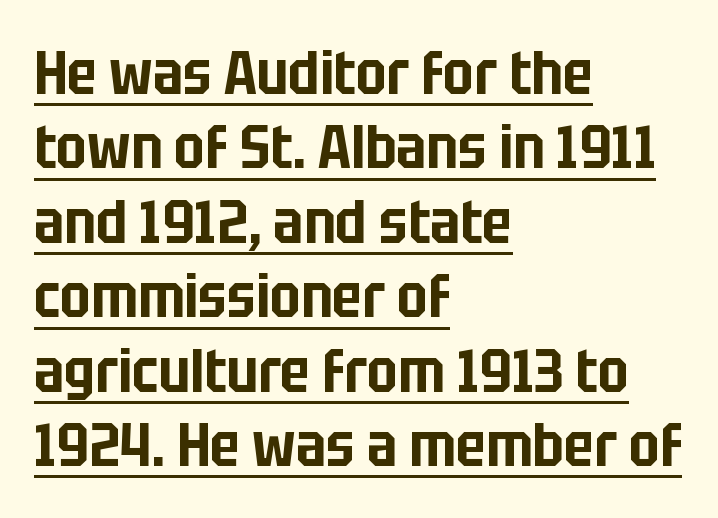
Q: Is the text italic (slanted)? A: No, it is upright.
Q: Is the typeface a serif or a sans-serif typeface? A: Sans-serif.
Q: Is the text underlined? A: Yes.
Q: How is the paragraph aligned? A: Left-aligned.
Q: Is the spacing between letters normal or unusually wide? A: Normal.
Q: Width (condensed, normal, or wide)? A: Condensed.
Q: Stroke contrast? A: Low.
Q: x-height? A: Large.
Q: Monospaced? A: No.
